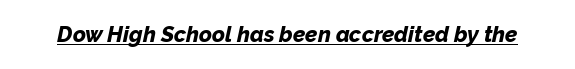
The image shows 22 px bold type, italic (leaning right); set normal letter spacing, underlined.
